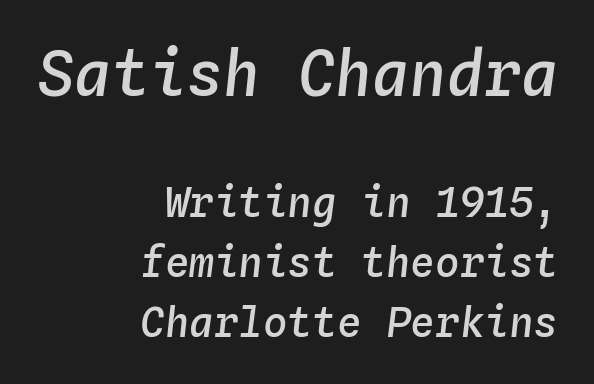
Q: Is the text bold? A: Semi-bold.
Q: Is the text italic (slanted)? A: Yes, it leans right by about 4 degrees.
Q: Is the text underlined? A: No.
Q: How is the paragraph aligned? A: Right-aligned.
Q: Is the spacing between letters normal or unusually wide? A: Normal.
Q: Is the spacing between lines tight, normal or loose? A: Normal.
Q: Which block of text is set in a larger size, the first (top) or the second (bottom)? A: The first (top) one.
Q: Width (condensed, normal, or wide)? A: Normal.
Q: Stroke contrast? A: Low.
Q: x-height? A: Medium.
Q: Monospaced? A: Yes.
